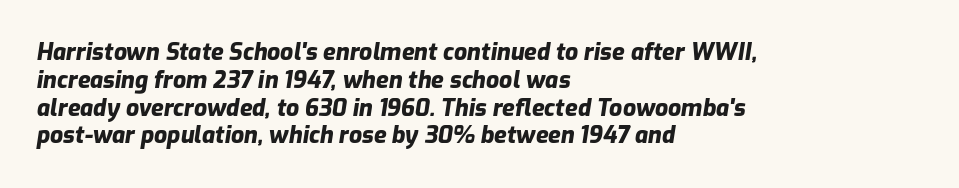
The image shows 23 px bold type, italic (leaning right); set left-aligned, line spacing 1.21x, normal letter spacing, not underlined.
